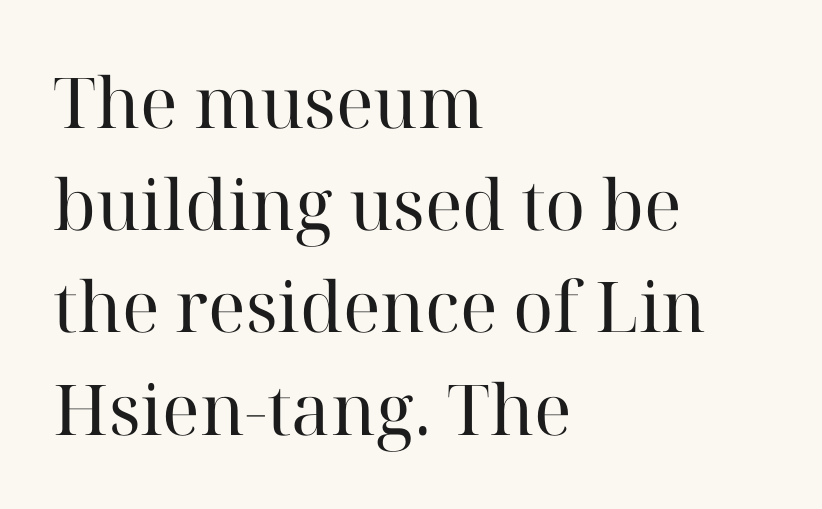
{"serif": "yes", "italic": "no", "bold": "no", "weight": "regular", "width": "normal", "stroke_contrast": "high", "x_height": "medium", "monospaced": "no", "underline": "no", "align": "left", "line_spacing": "normal", "line_spacing_ratio": 1.46, "letter_spacing": "normal", "letter_spacing_em": 0.0, "glyph_px": 70}
